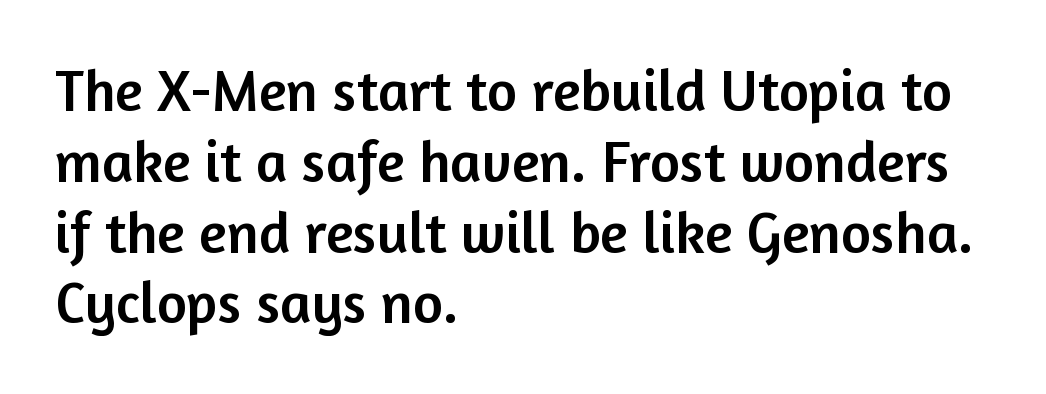
{"serif": "no", "italic": "no", "width": "normal", "stroke_contrast": "low", "x_height": "medium", "monospaced": "no", "underline": "no", "align": "left", "line_spacing_ratio": 1.22, "letter_spacing": "normal", "letter_spacing_em": 0.0, "glyph_px": 58}
